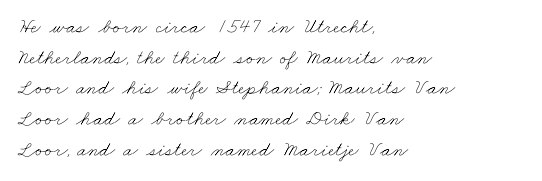
Q: Is the text bold? A: No.
Q: Is the text underlined? A: No.
Q: How is the paragraph aligned? A: Left-aligned.
Q: Is the spacing between letters normal or unusually wide? A: Normal.
Q: Is the spacing between lines tight, normal or loose? A: Normal.
